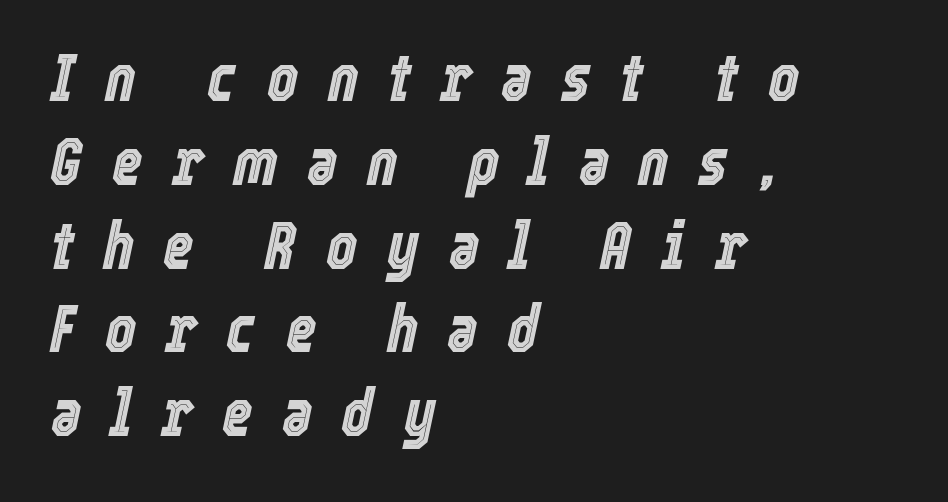
Q: Is the text italic (slanted)? A: Yes, it leans right by about 12 degrees.
Q: Is the text underlined? A: No.
Q: How is the paragraph aligned? A: Left-aligned.
Q: Is the spacing between letters normal or unusually wide? A: Unusually wide.
Q: Is the spacing between lines tight, normal or loose? A: Normal.
Q: Width (condensed, normal, or wide)? A: Condensed.
Q: x-height? A: Medium.
Q: Monospaced? A: No.
